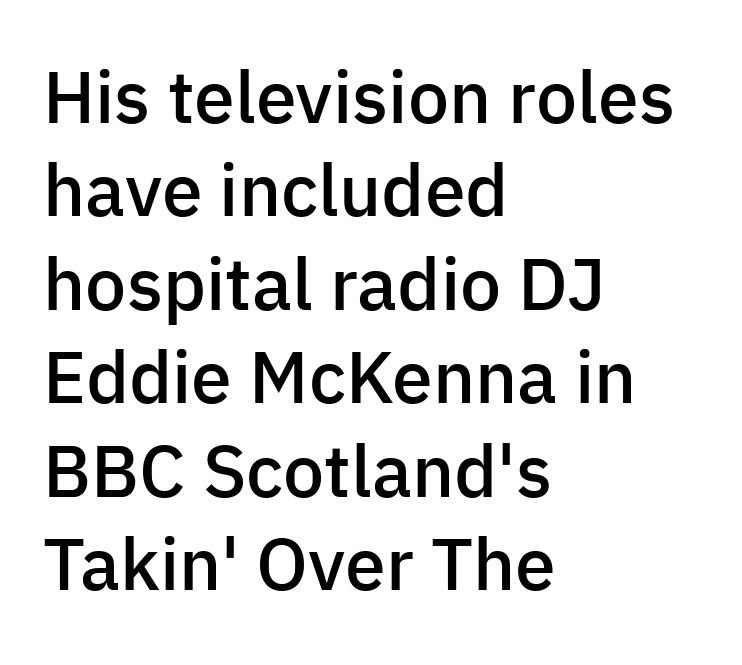
The image shows 73 px semibold sans-serif type, upright; set left-aligned, normal line spacing (1.28x), normal letter spacing, not underlined; low stroke contrast and a medium x-height.
